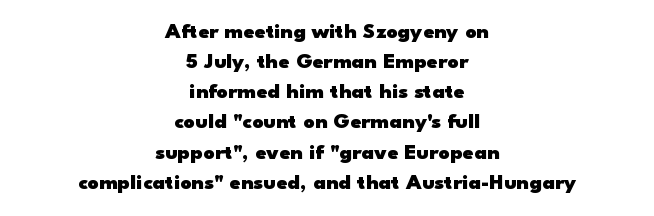
The image shows 22 px bold type, upright; set centered, normal line spacing (1.37x), normal letter spacing, not underlined.
